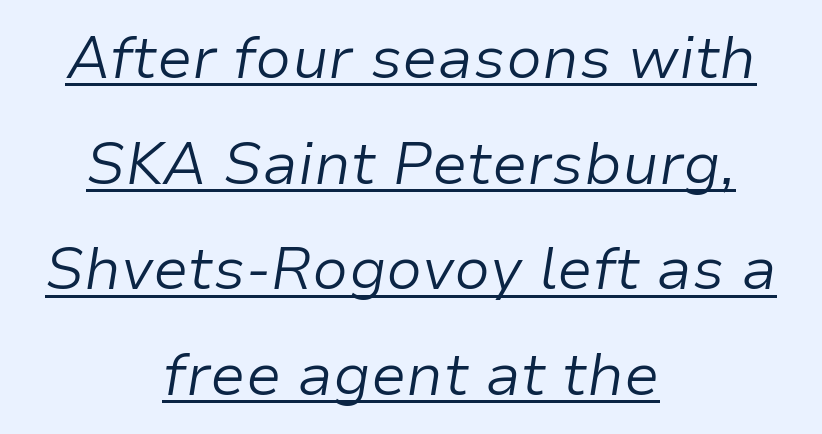
The image shows 59 px light type, italic (leaning right); set centered, line spacing 1.79x, normal letter spacing, underlined; low stroke contrast and a medium x-height.
